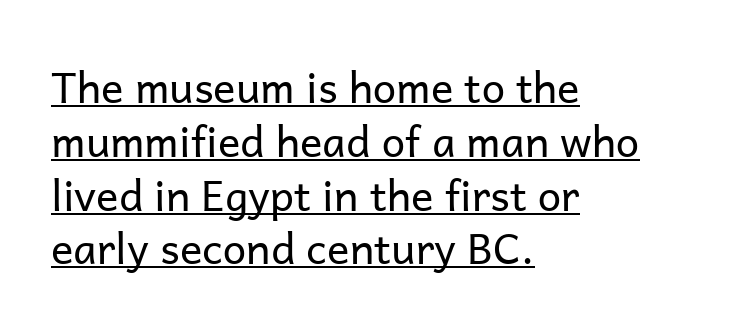
The designer went with a sans here, leaving each stem footless. The weight tops out at a normal text grade. A student would call this left alignment; a typographer would say flush left, rag right. This rendering leaves character spacing at its baseline value. Beneath each row of characters lies a ruled line. A typesetter would call this proportional, since set widths differ per character.
